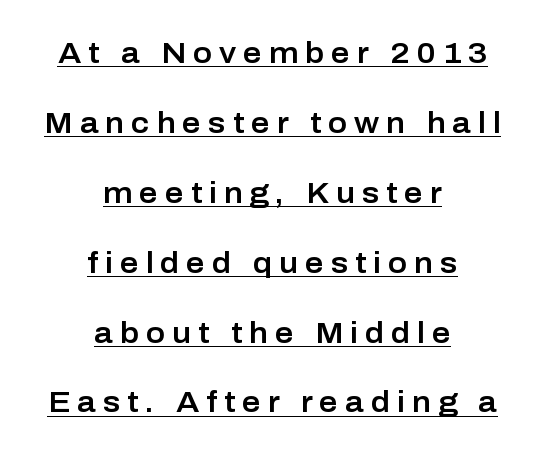
The image shows 29 px sans-serif type, upright; set centered, loose line spacing (2.41x), unusually wide letter spacing (+0.24 em), underlined; low stroke contrast and a medium x-height.
